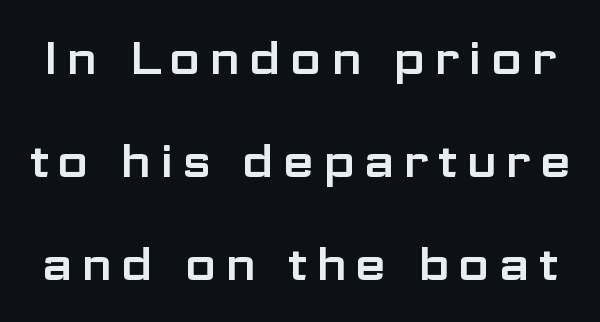
The face used here is a sans, in the tradition of grotesques and geometrics. Widely set lines give the paragraph a tall, airy silhouette. The passage shown is typed in a proportional face where columns would drift. The words here are not underlined. Posture: straight, roman, zero tilt.
